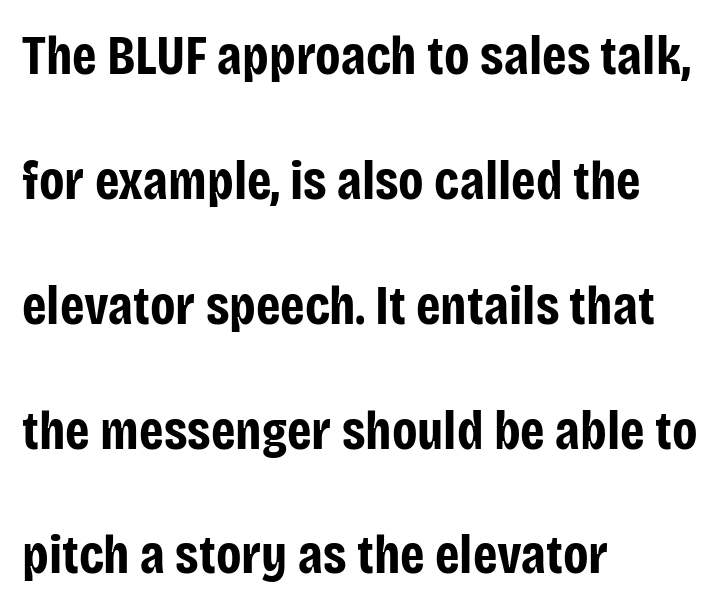
The image shows 55 px bold, condensed sans-serif type, upright; set left-aligned, loose line spacing (2.27x), normal letter spacing, not underlined; low stroke contrast and a large x-height.
